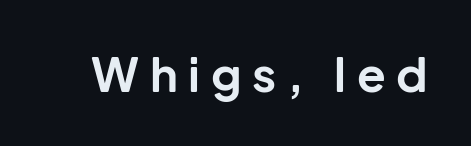
The image shows 47 px bold sans-serif type, upright; set unusually wide letter spacing (+0.23 em), not underlined; low stroke contrast and a medium x-height.
